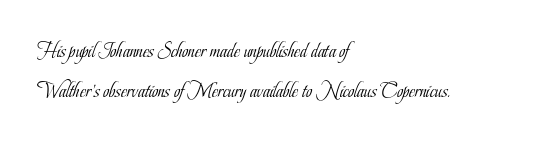
{"bold": "no", "underline": "no", "align": "left", "line_spacing": "loose", "line_spacing_ratio": 1.9, "letter_spacing": "normal", "letter_spacing_em": 0.0, "glyph_px": 21}
